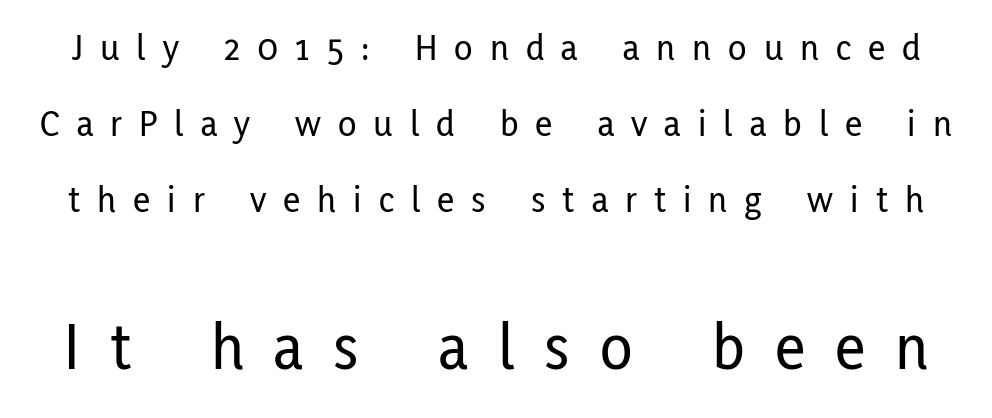
{"serif": "no", "italic": "no", "width": "condensed", "stroke_contrast": "low", "x_height": "medium", "monospaced": "no", "underline": "no", "line_spacing": "loose", "line_spacing_ratio": 2.0, "letter_spacing": "wide", "letter_spacing_em": 0.45, "larger_block": "second", "size_ratio": 1.76, "glyph_px": 67}
